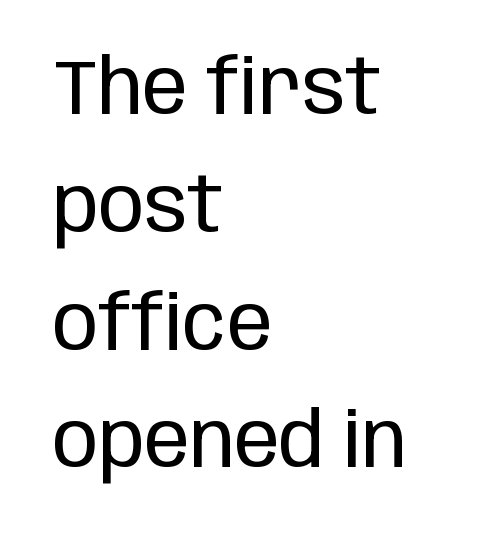
The image shows 76 px regular-weight, condensed sans-serif type, upright; set left-aligned, normal line spacing (1.55x), normal letter spacing, not underlined; low stroke contrast and a large x-height.
